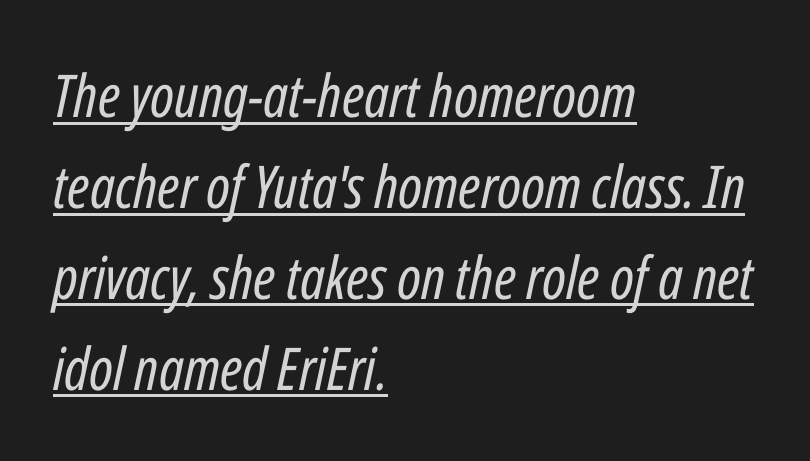
Q: Is the text bold? A: No.
Q: Is the text italic (slanted)? A: Yes, it leans right by about 12 degrees.
Q: Is the text underlined? A: Yes.
Q: How is the paragraph aligned? A: Left-aligned.
Q: Is the spacing between letters normal or unusually wide? A: Normal.
Q: Is the spacing between lines tight, normal or loose? A: Normal.
Q: Width (condensed, normal, or wide)? A: Condensed.
Q: Stroke contrast? A: Low.
Q: x-height? A: Medium.
Q: Monospaced? A: No.
